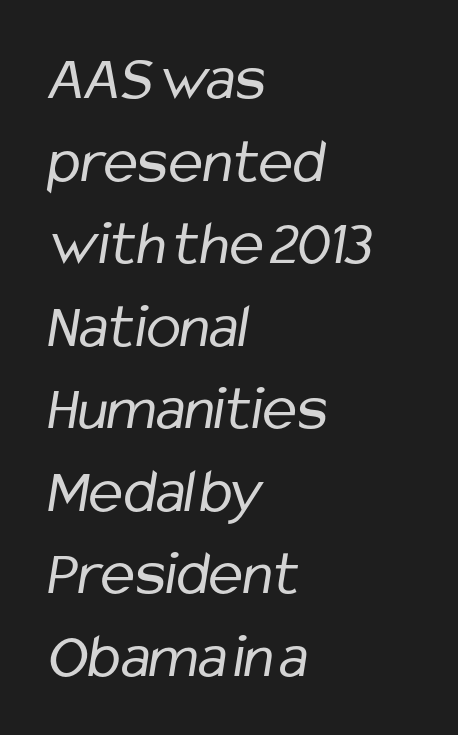
Heaviness? Minimal to ordinary, like unemphasized prose. The type family on display is of the sans-serif kind. Line beginnings align vertically; line endings do not. Do the characters align in a grid? No, the font is proportional.
